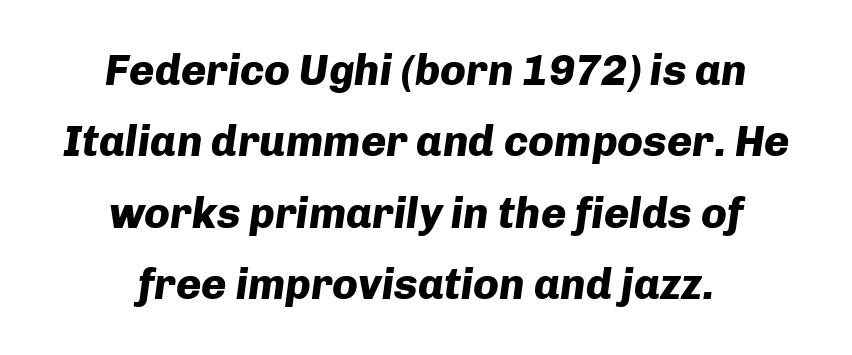
Q: Is the text bold? A: Yes.
Q: Is the text italic (slanted)? A: Yes, it leans right by about 8 degrees.
Q: Is the text underlined? A: No.
Q: How is the paragraph aligned? A: Centered.
Q: Is the spacing between letters normal or unusually wide? A: Normal.
Q: Is the spacing between lines tight, normal or loose? A: Normal.
Q: Width (condensed, normal, or wide)? A: Normal.
Q: Stroke contrast? A: Low.
Q: x-height? A: Medium.
Q: Monospaced? A: No.
